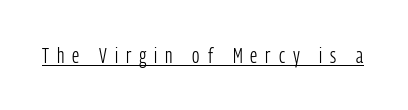
The face looks like a standard text weight, possibly lighter. Tall strokes in this sample are plumb rather than angled. The type is letterspaced generously, with wide tracking. A continuous stroke trails under the words, as in a hyperlink.
